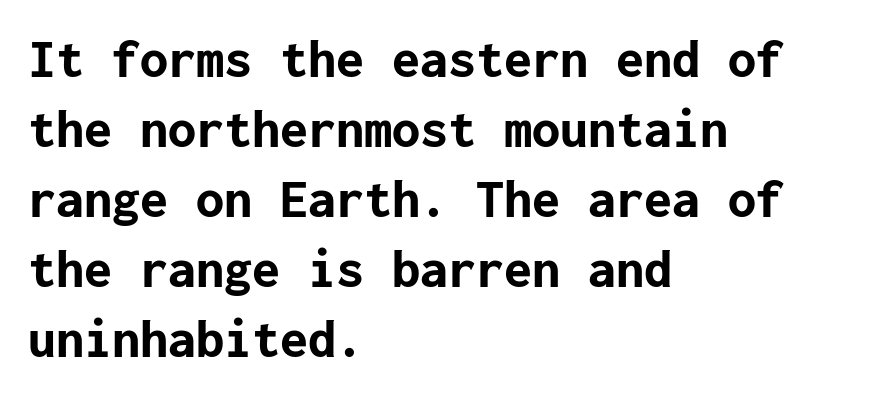
The image shows 56 px bold sans-serif type, upright; set left-aligned, normal line spacing (1.25x), normal letter spacing, not underlined; low stroke contrast and a medium x-height.
